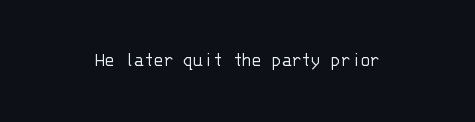
{"italic": "no", "bold": "no", "underline": "no", "letter_spacing": "normal", "letter_spacing_em": 0.0, "glyph_px": 20}
